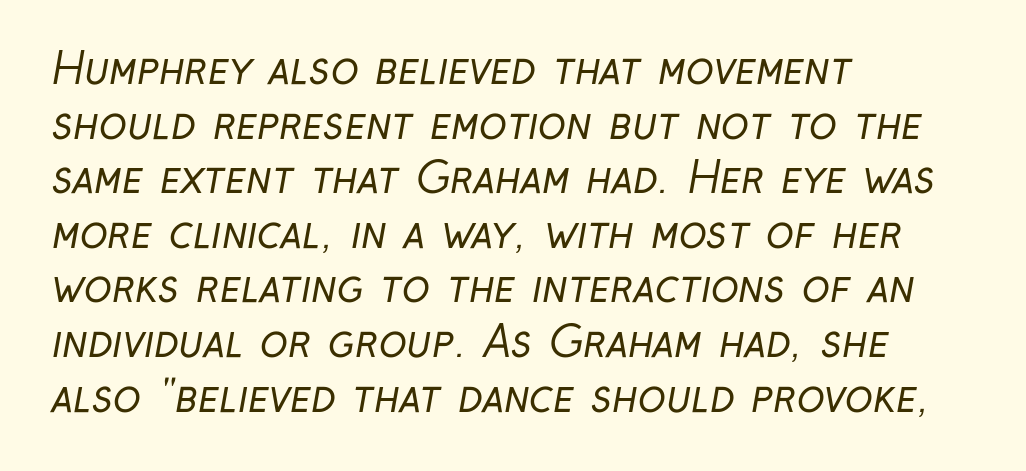
Varying glyph widths throughout — classic text-font behaviour. If you drew a ruler down the left edge, every line would touch it. This sample uses plain, unmodified letter spacing. Letters have the restrained weight of plain body copy at most. Type without underlining.
